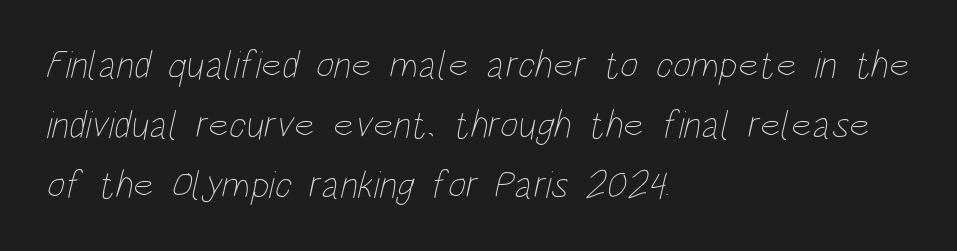
Q: Is the text bold? A: No.
Q: Is the text underlined? A: No.
Q: How is the paragraph aligned? A: Left-aligned.
Q: Is the spacing between letters normal or unusually wide? A: Normal.
Q: Is the spacing between lines tight, normal or loose? A: Normal.
Q: Width (condensed, normal, or wide)? A: Condensed.
Q: Stroke contrast? A: Low.
Q: x-height? A: Large.
Q: Monospaced? A: No.
